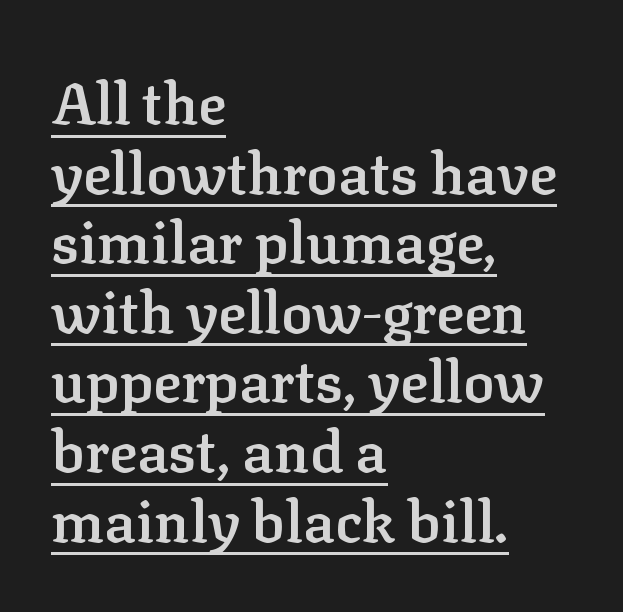
The image shows 58 px semibold serif type, upright; set left-aligned, line spacing 1.2x, normal letter spacing, underlined; low stroke contrast and a medium x-height.
